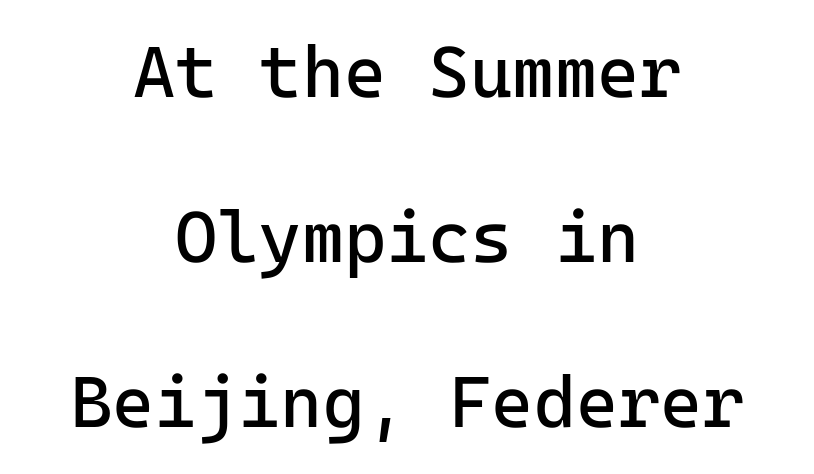
{"serif": "no", "italic": "no", "bold": "no", "weight": "regular", "width": "normal", "stroke_contrast": "low", "x_height": "medium", "underline": "no", "align": "center", "line_spacing": "loose", "line_spacing_ratio": 2.29, "letter_spacing": "normal", "letter_spacing_em": 0.0, "glyph_px": 72}
